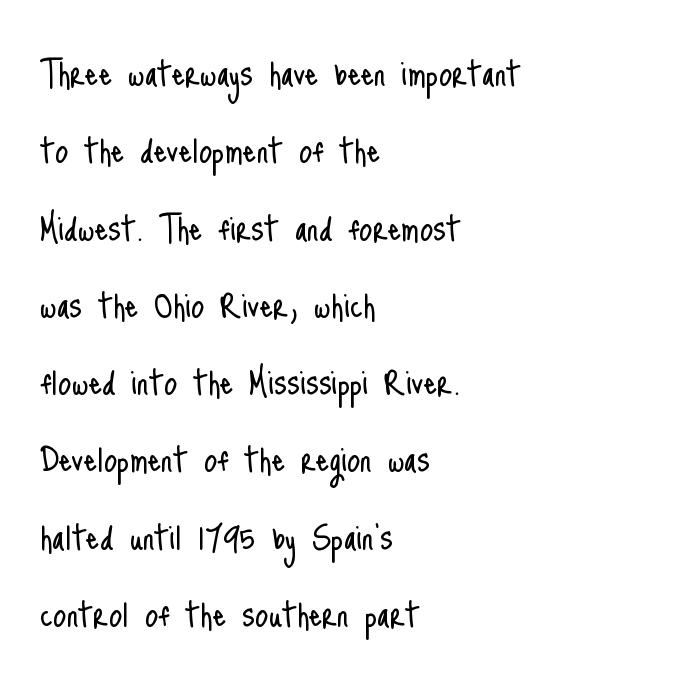
{"serif": "no", "italic": "no", "bold": "no", "weight": "light", "width": "condensed", "stroke_contrast": "low", "x_height": "small", "monospaced": "no", "underline": "no", "align": "left", "line_spacing_ratio": 1.84, "letter_spacing": "normal", "letter_spacing_em": 0.0, "glyph_px": 42}
